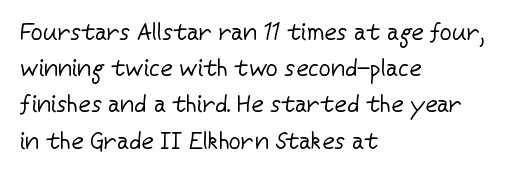
Default kerning and tracking; the words read as compact shapes. Tall strokes in this sample are plumb rather than angled. This rendering uses left alignment, leaving the right contour irregular. Students, observe: this is what conventionally led text looks like. Each stroke keeps to a modest, everyday thickness or less. Honestly, there is no underline to notice here at all.
